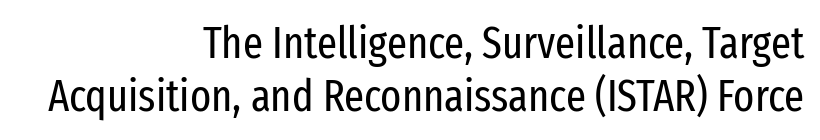
Q: Is the text bold? A: No.
Q: Is the text italic (slanted)? A: No, it is upright.
Q: Is the typeface a serif or a sans-serif typeface? A: Sans-serif.
Q: Is the text underlined? A: No.
Q: How is the paragraph aligned? A: Right-aligned.
Q: Is the spacing between letters normal or unusually wide? A: Normal.
Q: Width (condensed, normal, or wide)? A: Condensed.
Q: Stroke contrast? A: Low.
Q: x-height? A: Medium.
Q: Monospaced? A: No.
